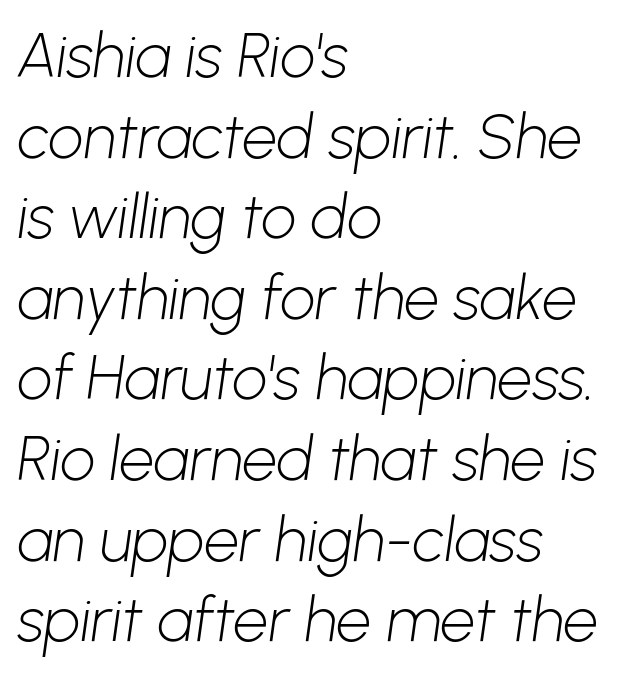
{"serif": "no", "bold": "no", "weight": "light", "width": "normal", "stroke_contrast": "low", "x_height": "medium", "monospaced": "no", "underline": "no", "align": "left", "line_spacing": "normal", "line_spacing_ratio": 1.3, "letter_spacing": "normal", "letter_spacing_em": 0.0, "glyph_px": 62}
